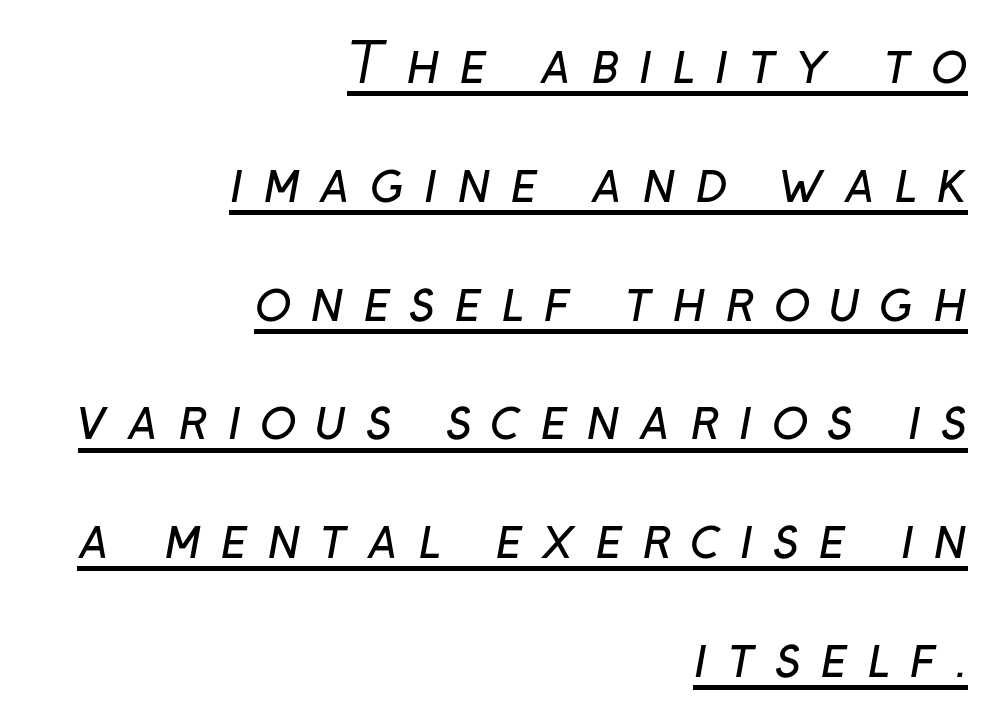
Think of a printed novel: that variable character pitch is what you see here. Compared with typical paragraphs, the rows here are farther apart. What decoration does the sample have? An underline. Is this a sans? Yes — the strokes have no serifs.
